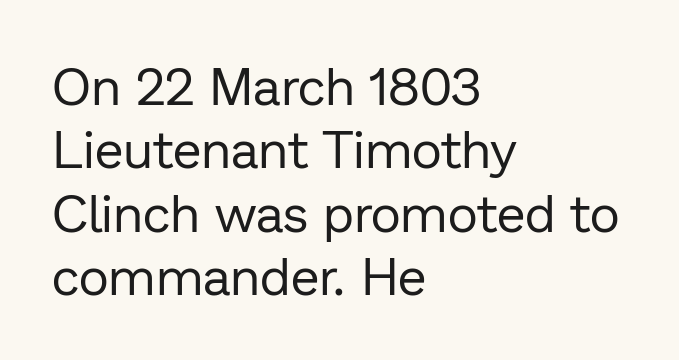
{"serif": "no", "italic": "no", "bold": "no", "weight": "regular", "width": "normal", "stroke_contrast": "low", "x_height": "medium", "monospaced": "no", "underline": "no", "align": "left", "line_spacing_ratio": 1.22, "letter_spacing": "normal", "letter_spacing_em": 0.0, "glyph_px": 52}
